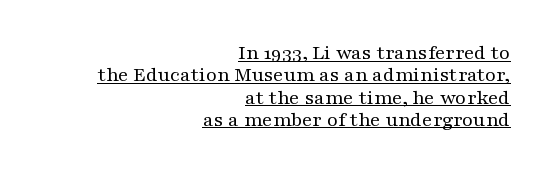
These lines keep a tight, regular rhythm from letter to letter. These lines are set flush right with a ragged left edge. A light-to-regular cut is what we see here. The letters stand upright; this is a roman face.
